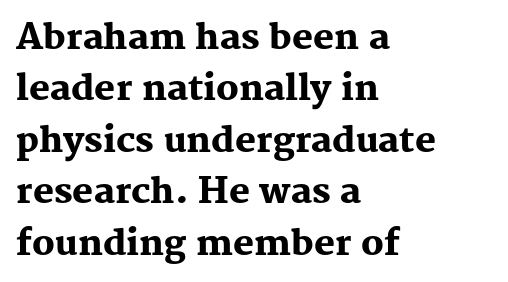
The image shows 35 px heavy serif type, upright; set left-aligned, normal line spacing (1.47x), normal letter spacing, not underlined; medium stroke contrast and a medium x-height.
